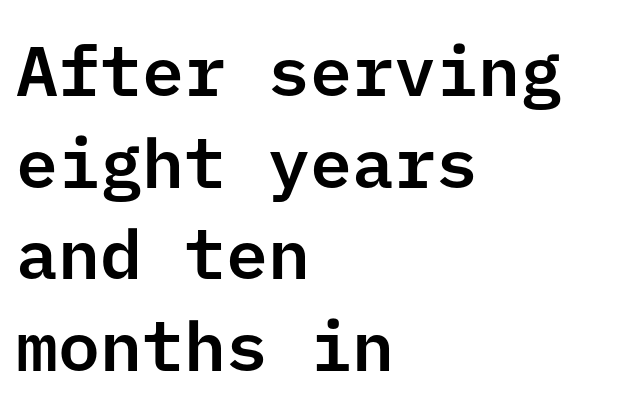
Q: Is the text italic (slanted)? A: No, it is upright.
Q: Is the typeface a serif or a sans-serif typeface? A: Sans-serif.
Q: Is the text underlined? A: No.
Q: How is the paragraph aligned? A: Left-aligned.
Q: Is the spacing between letters normal or unusually wide? A: Normal.
Q: Is the spacing between lines tight, normal or loose? A: Normal.
Q: Width (condensed, normal, or wide)? A: Normal.
Q: Stroke contrast? A: Low.
Q: x-height? A: Medium.
